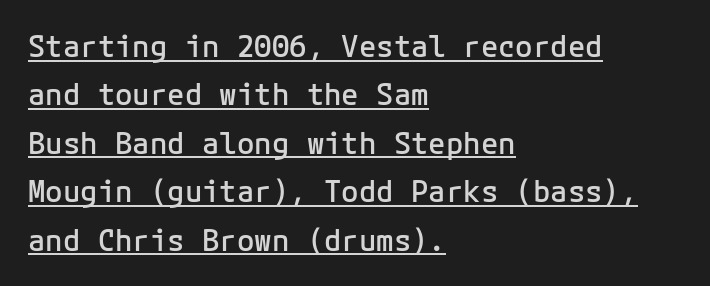
{"serif": "no", "italic": "no", "bold": "semi", "weight": "semibold", "width": "normal", "stroke_contrast": "low", "x_height": "medium", "monospaced": "yes", "underline": "yes", "align": "left", "line_spacing": "normal", "line_spacing_ratio": 1.67, "letter_spacing": "normal", "letter_spacing_em": 0.0, "glyph_px": 29}
